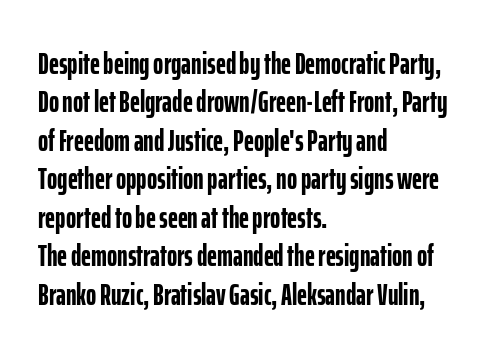
To sum up the face: it is a sans, with no serifs. The type sits square on the baseline with zero lean. Notice how thick the strokes are: this is what a full bold looks like. The lines are quadded left. Here the designer chose a conventional face with non-uniform glyph widths.
